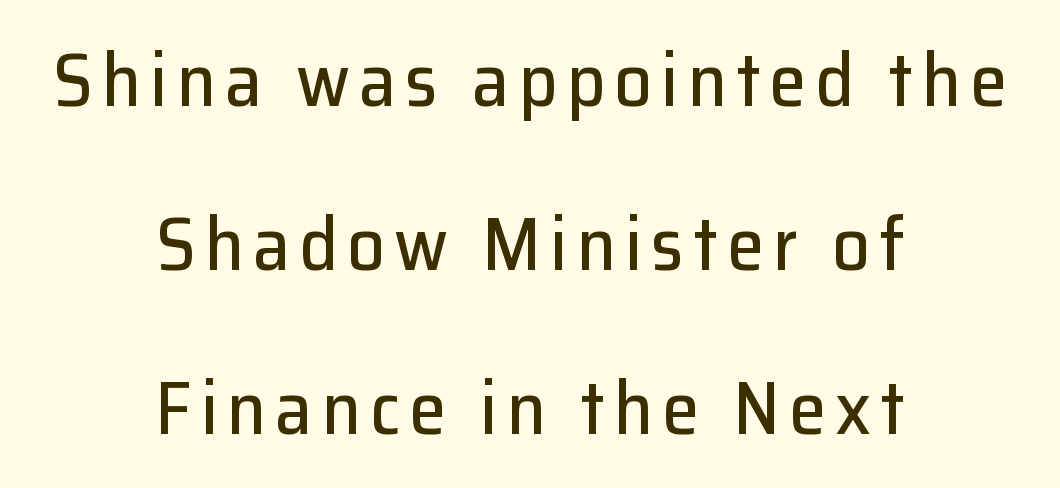
Clear beneath every line of the passage. Casual observation: everything's sitting right in the middle. Whoever set this chose breathing room over compactness in the vertical rhythm. The rendering uses natural spacing where letterforms have individual widths. Characters remain perfectly vertical along every line. Nothing sits at the stroke ends, so this counts as sans-serif.
